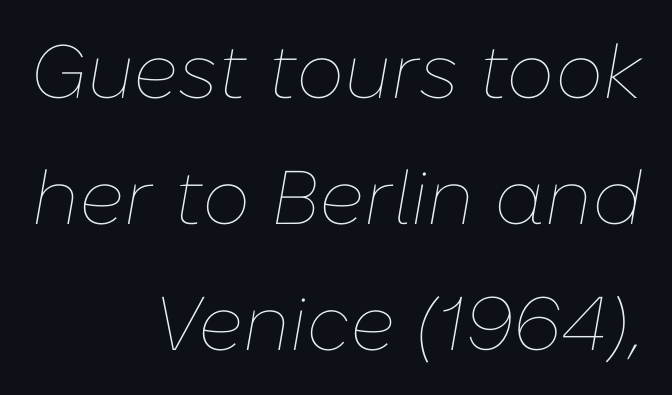
The image shows 76 px thin type, italic (leaning right); set right-aligned, normal line spacing (1.66x), normal letter spacing, not underlined; low stroke contrast and a medium x-height.
